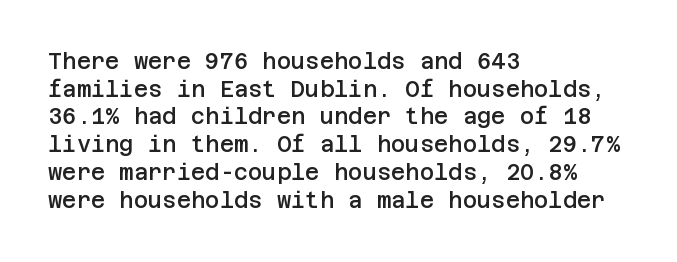
{"italic": "no", "bold": "semi", "underline": "no", "align": "left", "line_spacing": "normal", "line_spacing_ratio": 1.26, "letter_spacing": "normal", "letter_spacing_em": 0.0, "glyph_px": 22}
